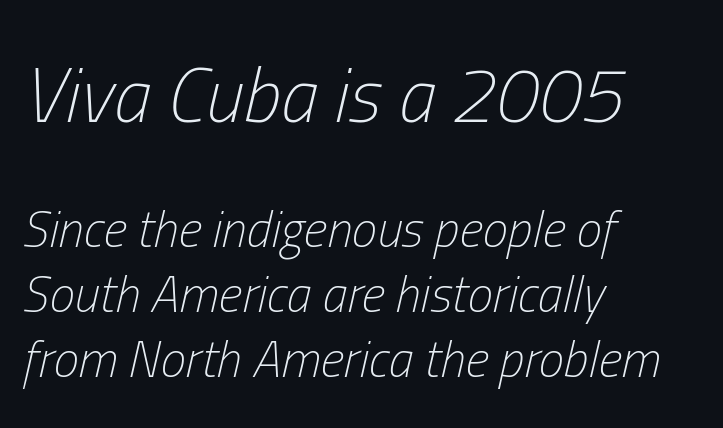
{"italic": "yes", "lean": "right", "slant_degrees": 13, "bold": "no", "weight": "light", "width": "condensed", "stroke_contrast": "low", "x_height": "medium", "monospaced": "no", "underline": "no", "align": "left", "line_spacing": "normal", "line_spacing_ratio": 1.27, "letter_spacing": "normal", "letter_spacing_em": 0.0, "larger_block": "first", "size_ratio": 1.51, "glyph_px": 77}
